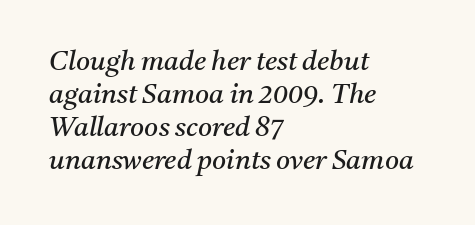
The image shows 27 px text type, italic (leaning right); set left-aligned, line spacing 1.22x, normal letter spacing, not underlined.
